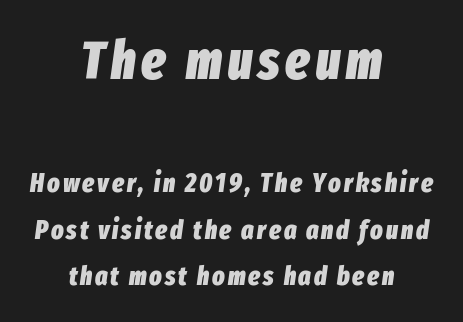
Bold? Absolutely — the strokes are thick and heavy. The area under the type is left untouched. You can tell it's italic because the verticals aren't actually vertical. The letters in the upper block stand taller than those in the block below. You could not count columns in this text — the font is proportionally spaced. The passage is arranged like a title page — every line centered.
